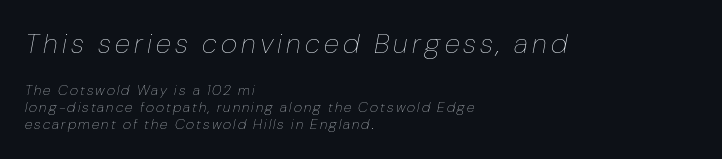
The image shows 28 px thin type, italic (leaning right); set left-aligned, line spacing 1.2x, not underlined; the first (top) block is 2.0x larger; low stroke contrast and a medium x-height.
